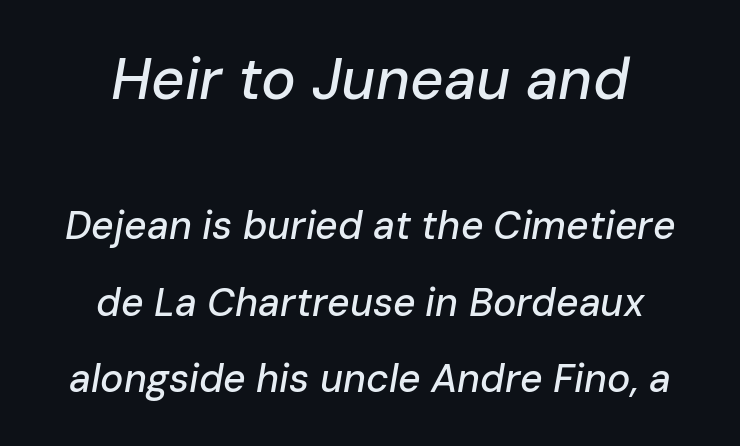
The face used here is rendered with its standard letterfit. These lines are centered, leaving both edges ragged. Emphasis-style slanted type is in use. Notice the wide empty band between every row — that's loose leading. Just letters on the line, the space beneath them empty. A typesetter would call this proportional, since set widths differ per character.
